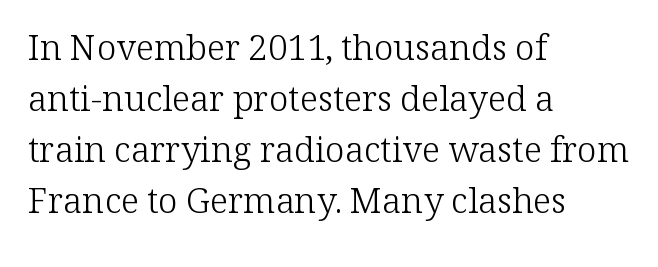
{"serif": "yes", "italic": "no", "bold": "no", "weight": "light", "width": "normal", "stroke_contrast": "low", "x_height": "medium", "monospaced": "no", "underline": "no", "align": "left", "line_spacing": "normal", "line_spacing_ratio": 1.46, "letter_spacing": "normal", "letter_spacing_em": 0.0, "glyph_px": 35}
